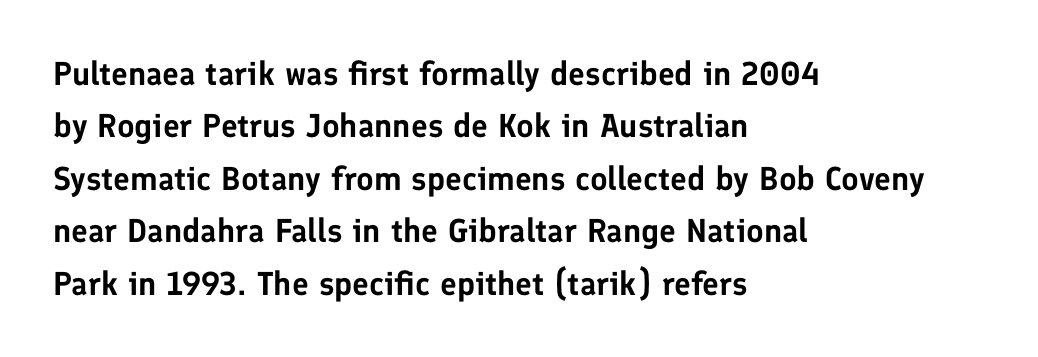
The rows are spaced the way most documents space them. These lines are rendered in a variable-pitch font. The paragraph has a hard left edge and a soft right edge. I'd call this a sans setting — the letters go barefoot. Students, note that the glyphs here touch the page at normal intervals.
